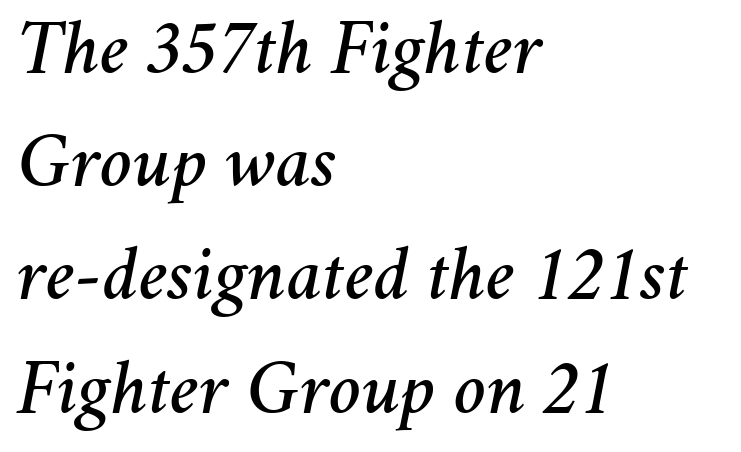
{"italic": "yes", "lean": "right", "slant_degrees": 11, "width": "normal", "stroke_contrast": "medium", "x_height": "medium", "monospaced": "no", "underline": "no", "align": "left", "line_spacing": "normal", "line_spacing_ratio": 1.47, "letter_spacing": "normal", "letter_spacing_em": 0.0, "glyph_px": 77}
